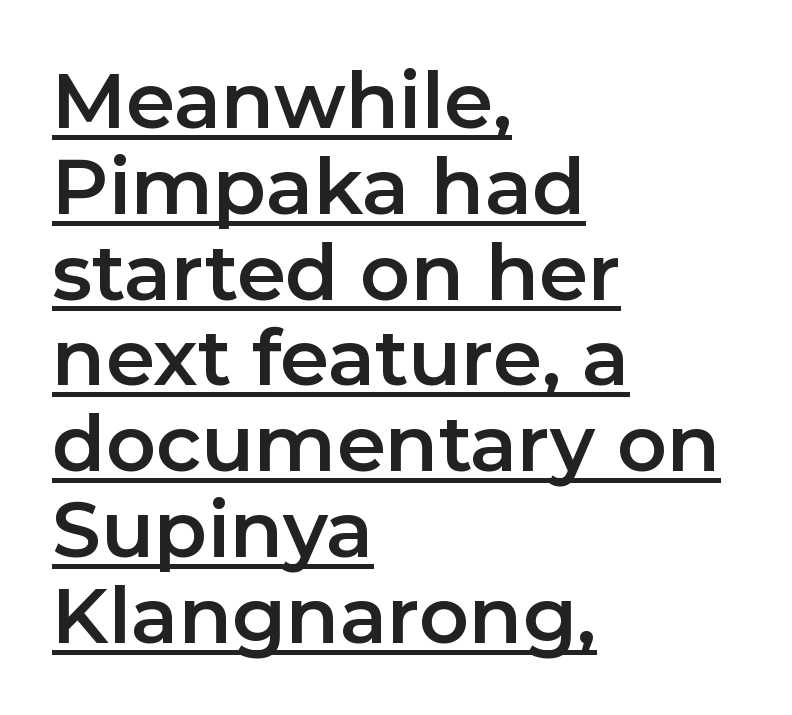
The image shows 78 px sans-serif type, upright; set left-aligned, tight line spacing (1.1x), normal letter spacing, underlined; low stroke contrast and a medium x-height.
